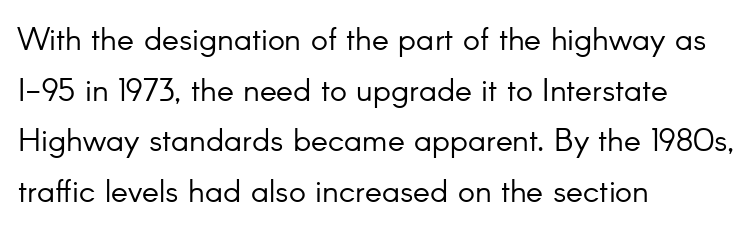
{"serif": "no", "italic": "no", "bold": "no", "weight": "light", "width": "normal", "stroke_contrast": "low", "x_height": "small", "monospaced": "no", "underline": "no", "align": "left", "line_spacing": "normal", "line_spacing_ratio": 1.58, "letter_spacing": "normal", "letter_spacing_em": 0.0, "glyph_px": 32}
